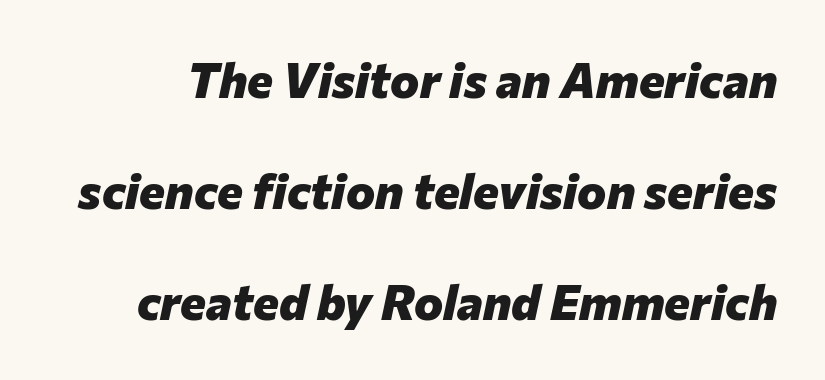
The image shows 49 px heavy type, italic (leaning right); set loose line spacing (2.27x), normal letter spacing, not underlined; low stroke contrast and a medium x-height.
